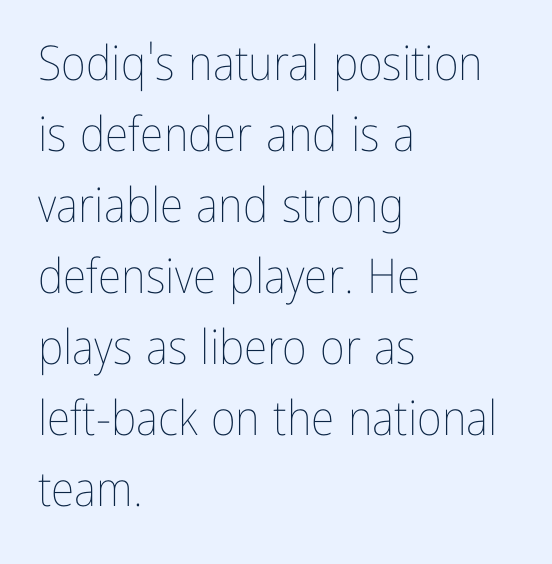
Q: Is the text bold? A: No.
Q: Is the text italic (slanted)? A: No, it is upright.
Q: Is the text underlined? A: No.
Q: How is the paragraph aligned? A: Left-aligned.
Q: Is the spacing between letters normal or unusually wide? A: Normal.
Q: Is the spacing between lines tight, normal or loose? A: Normal.
Q: Width (condensed, normal, or wide)? A: Condensed.
Q: Stroke contrast? A: Low.
Q: x-height? A: Medium.
Q: Monospaced? A: No.
